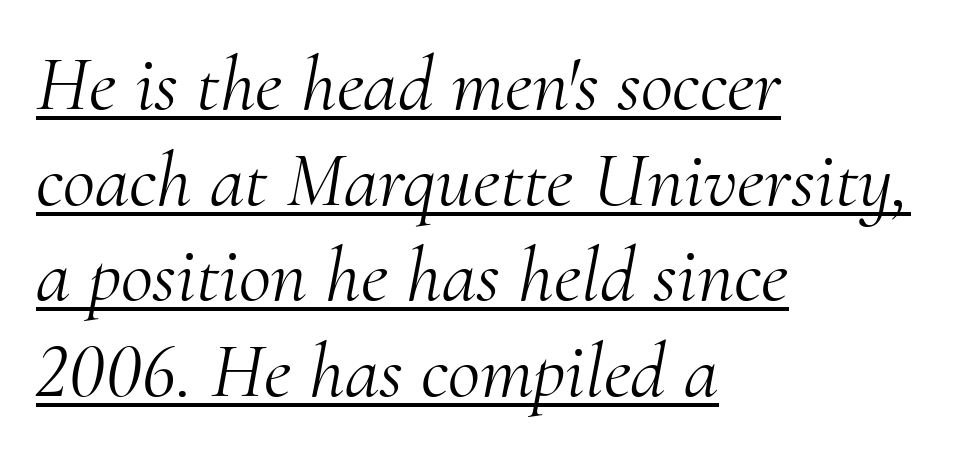
Q: Is the text bold? A: No.
Q: Is the text italic (slanted)? A: Yes, it leans right by about 10 degrees.
Q: Is the typeface a serif or a sans-serif typeface? A: Serif.
Q: Is the text underlined? A: Yes.
Q: How is the paragraph aligned? A: Left-aligned.
Q: Is the spacing between letters normal or unusually wide? A: Normal.
Q: Width (condensed, normal, or wide)? A: Normal.
Q: Stroke contrast? A: Medium.
Q: x-height? A: Small.
Q: Monospaced? A: No.
